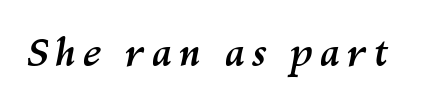
The image shows 38 px semibold type, italic (leaning right); set not underlined; medium stroke contrast and a medium x-height.
